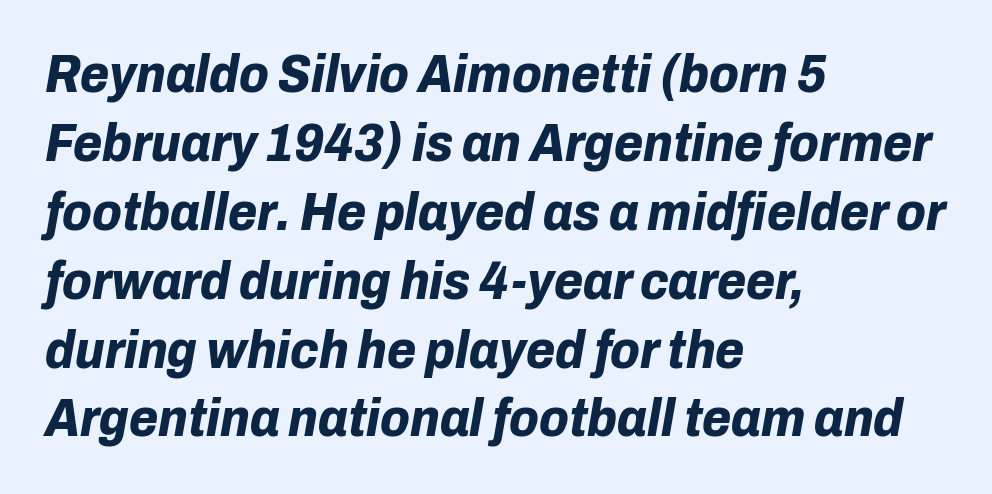
The letters are slanted; this is an italic face. Words appear dense and cohesive because spacing is normal. This sample has the flowing, uneven cadence of proportional lettering. The characters look thick and weighty, a clear bold.
